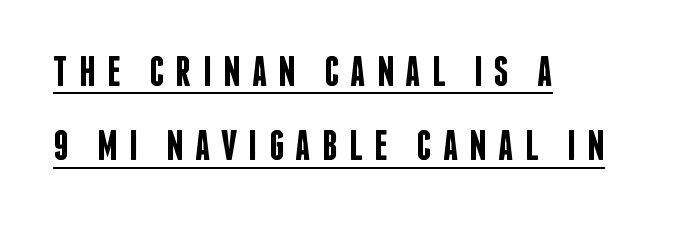
Character widths vary here, with narrow letters taking less room than wide ones. Students, note that the glyphs here are deliberately spaced far apart. In terms of posture, this sample is upright. A semibold gives these letters moderate extra thickness, short of bold. The letters carry no serifs — their stems end cleanly without finishing strokes.
